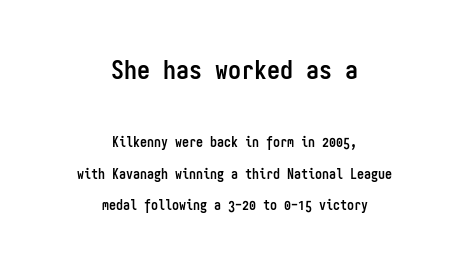
The type is set solid horizontally, with unmodified tracking. The face used here appears at its bigger size in the upper chunk. Do the letters lean? They stand straight. A dark, heavy texture on the line: the type is bold. How would I describe the line gaps? Wide and relaxed. These lines stack symmetrically, like a column narrowing and widening about its center.
